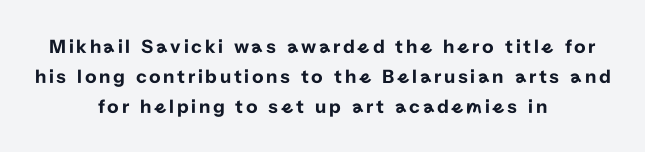
Q: Is the text italic (slanted)? A: No, it is upright.
Q: Is the text underlined? A: No.
Q: How is the paragraph aligned? A: Centered.
Q: Is the spacing between lines tight, normal or loose? A: Normal.
